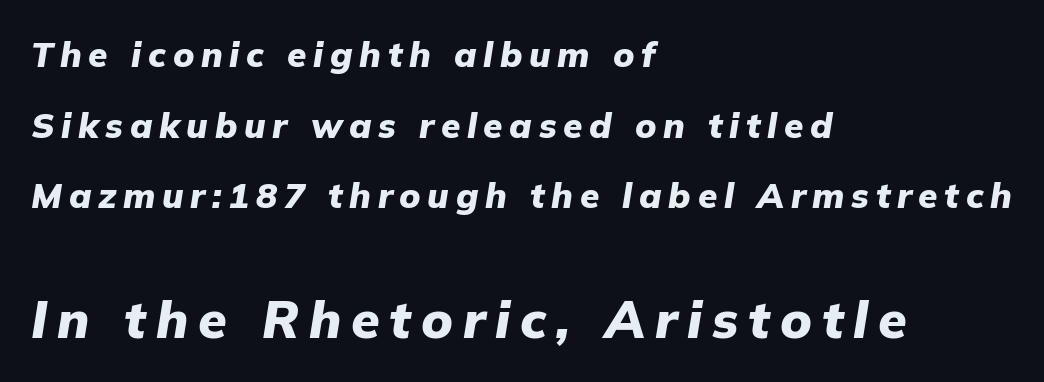
The image shows 52 px heavy type, italic (leaning right); set left-aligned, loose line spacing (2.02x), not underlined; the second (bottom) block is 1.49x larger; low stroke contrast and a medium x-height.
